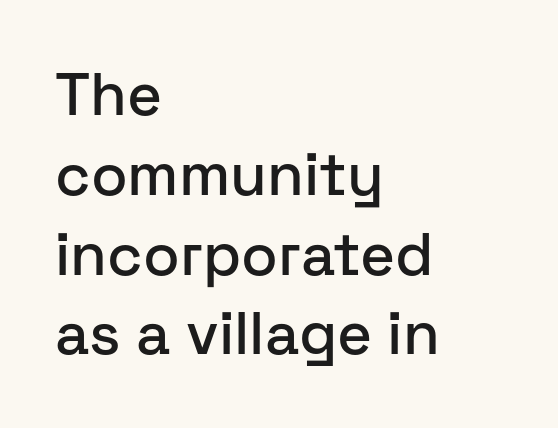
In CSS terms this would be text-align: left. These lines keep a tight, regular rhythm from letter to letter. To sum up the face: it is a sans, with no serifs. Clear beneath every line of the passage. The rendering uses natural spacing where letterforms have individual widths.
